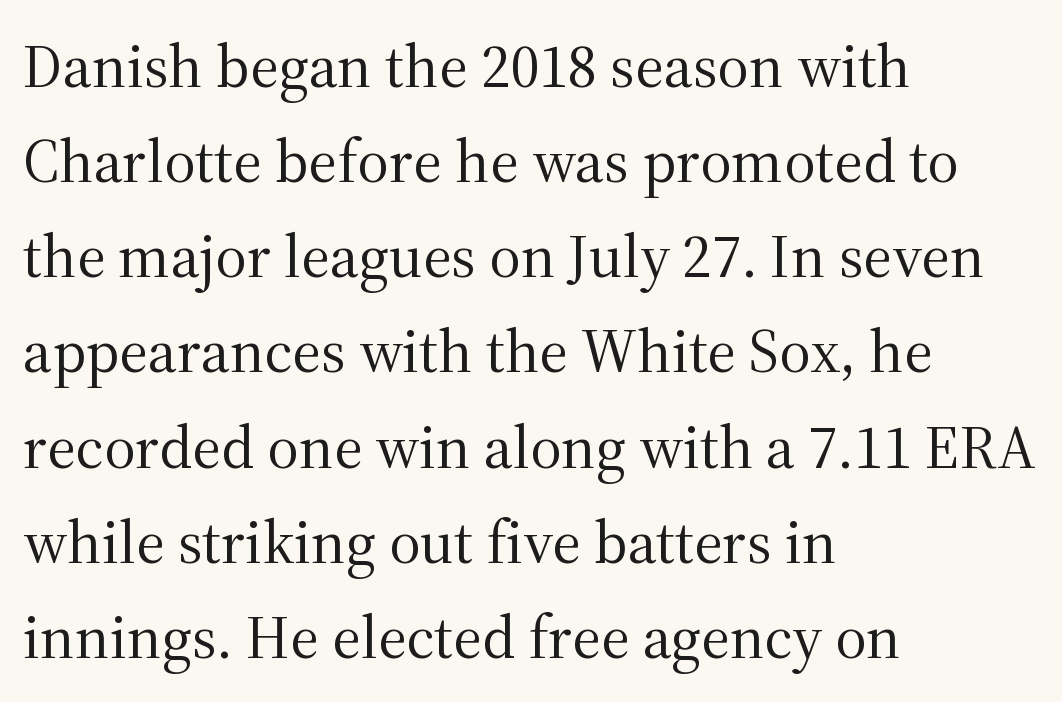
{"serif": "yes", "italic": "no", "bold": "no", "weight": "regular", "width": "normal", "stroke_contrast": "medium", "x_height": "medium", "monospaced": "no", "underline": "no", "align": "left", "line_spacing": "normal", "line_spacing_ratio": 1.56, "letter_spacing": "normal", "letter_spacing_em": 0.0, "glyph_px": 61}
